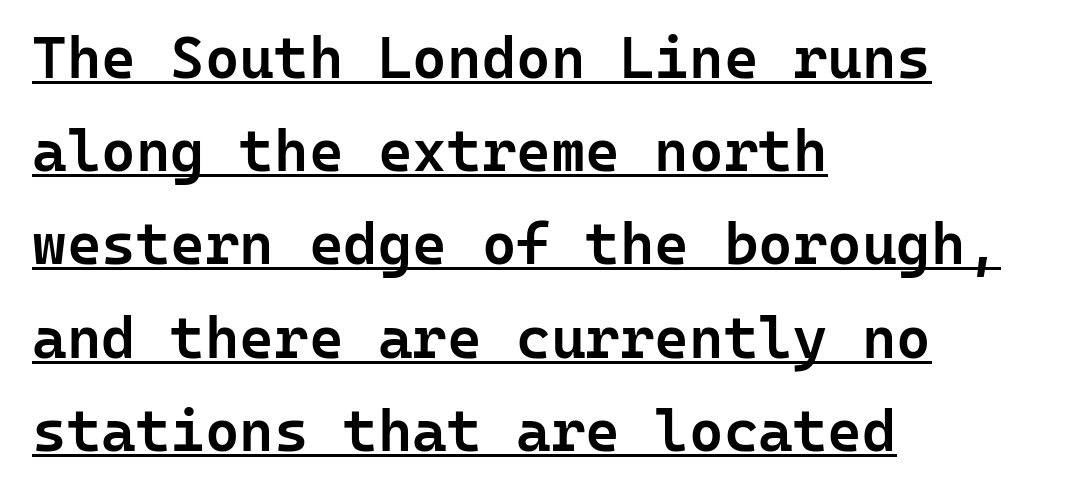
{"serif": "no", "italic": "no", "bold": "semi", "weight": "semibold", "width": "normal", "stroke_contrast": "low", "x_height": "medium", "monospaced": "yes", "underline": "yes", "align": "left", "line_spacing": "normal", "line_spacing_ratio": 1.58, "letter_spacing": "normal", "letter_spacing_em": 0.0, "glyph_px": 59}
